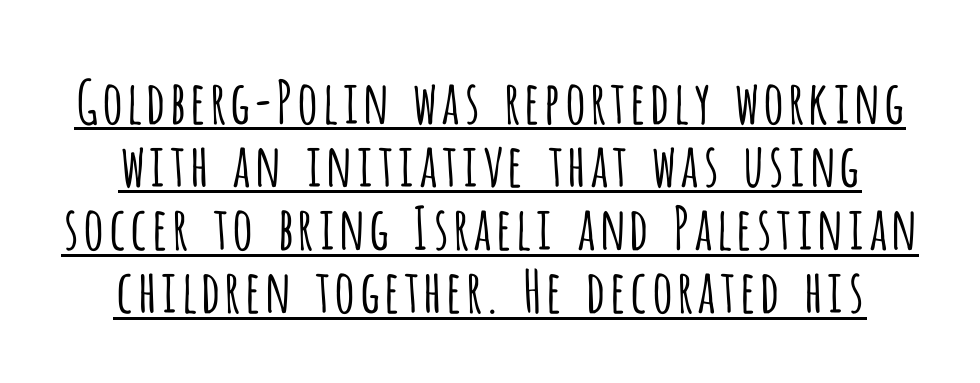
The image shows 59 px light, condensed sans-serif type, upright; set tight line spacing (1.07x), normal letter spacing, underlined; low stroke contrast and a large x-height.
